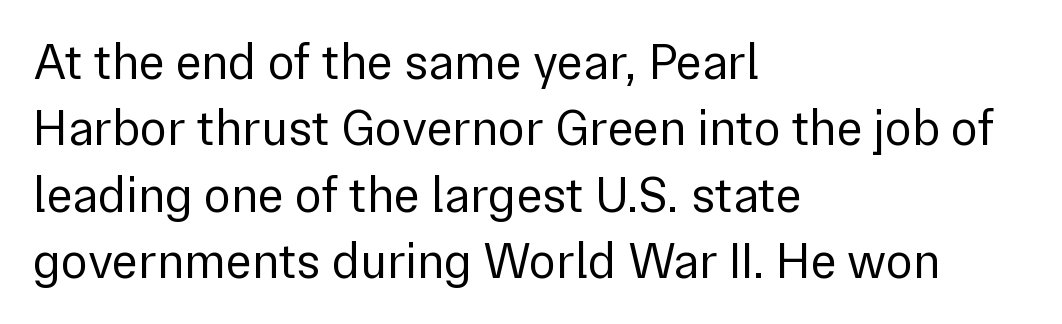
{"serif": "no", "italic": "no", "bold": "no", "weight": "regular", "width": "normal", "stroke_contrast": "low", "x_height": "medium", "monospaced": "no", "underline": "no", "align": "left", "line_spacing": "normal", "line_spacing_ratio": 1.33, "letter_spacing": "normal", "letter_spacing_em": 0.0, "glyph_px": 50}
